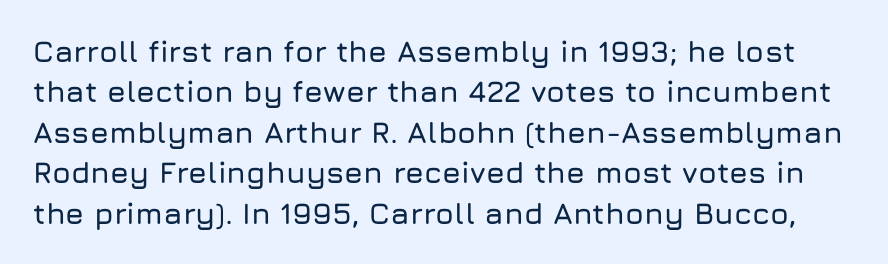
The image shows 30 px sans-serif type, upright; set normal line spacing (1.35x), normal letter spacing, not underlined; low stroke contrast and a medium x-height.
